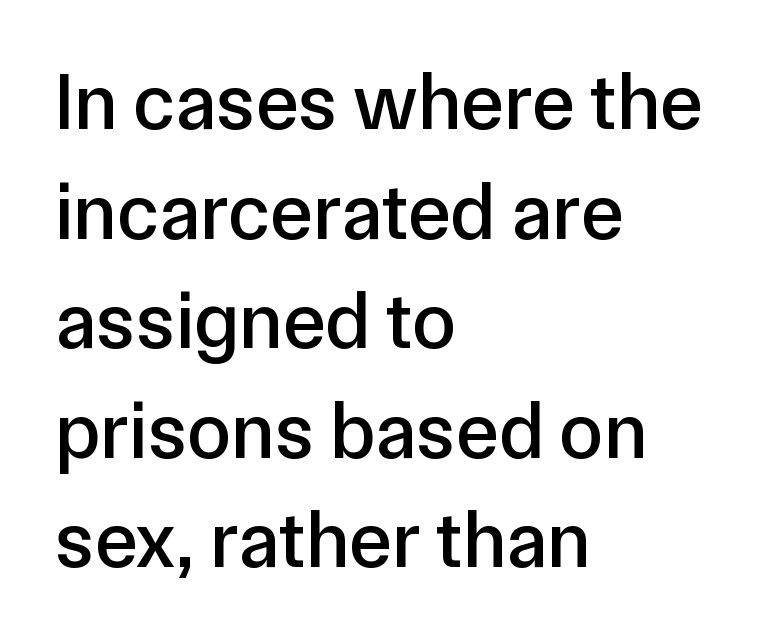
The letters stand upright; this is a roman face. The letters advance in unequal steps, a hallmark of proportional type. Letters rest on an invisible, unmarked baseline. Standard letterfit; no display-style spreading of the glyphs. The characters display no serif detailing; their extremities are plain.
